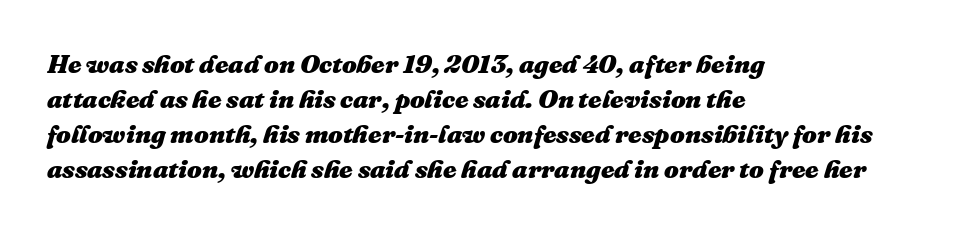
Yep, that's italic — everything's leaning. Line beginnings align vertically; line endings do not. The horizontal fit of the characters is conventional and even. Summary of vertical rhythm: regular, with standard interline spacing.
